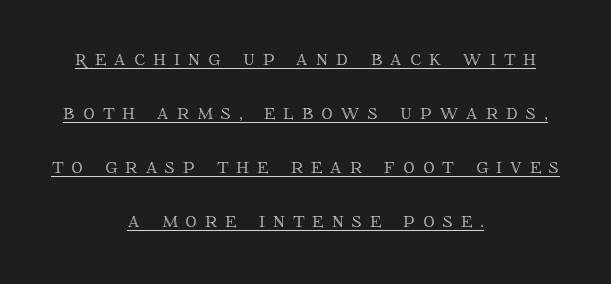
{"italic": "no", "underline": "yes", "align": "center", "line_spacing": "loose", "line_spacing_ratio": 2.35, "letter_spacing": "wide", "letter_spacing_em": 0.35, "glyph_px": 23}
